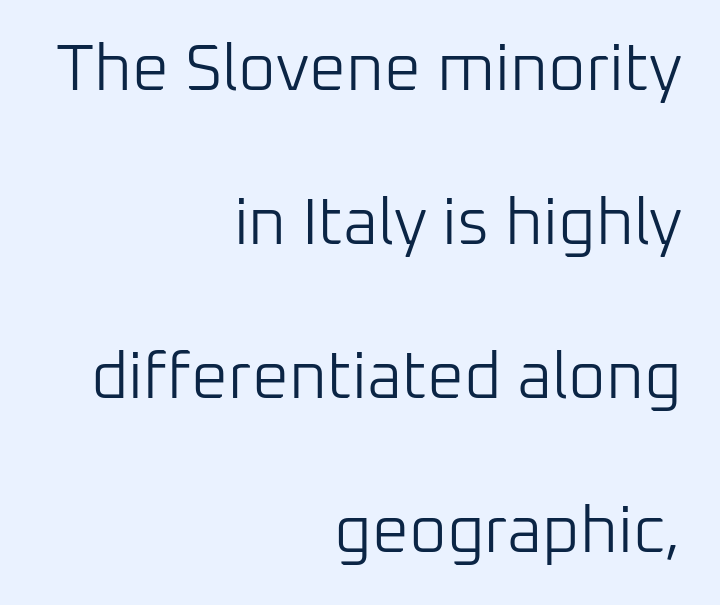
Honestly, the letter spacing is just normal — you wouldn't notice it. When letters stand straight like this, we call the style roman or upright. Successive baselines arrive slowly, with a big drop between each. The rag falls on the left side of this text block.
